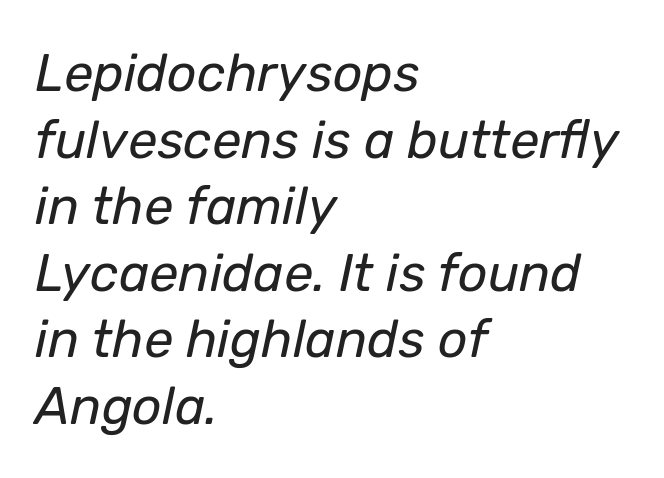
{"italic": "yes", "lean": "right", "slant_degrees": 12, "bold": "no", "weight": "regular", "width": "normal", "stroke_contrast": "low", "x_height": "medium", "monospaced": "no", "underline": "no", "align": "left", "line_spacing": "normal", "line_spacing_ratio": 1.28, "letter_spacing": "normal", "letter_spacing_em": 0.0, "glyph_px": 52}
